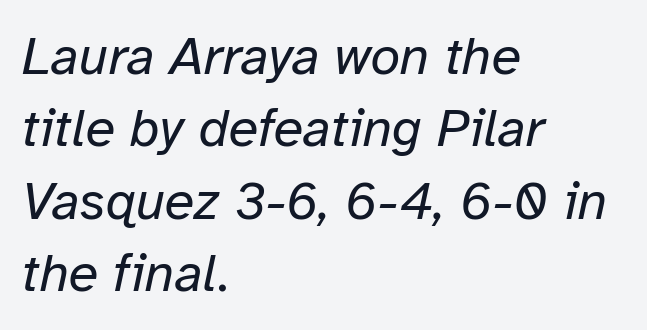
Does the copy run flush right? No — it runs flush left. No heavy texture on the line: the type isn't bold. Rendered with sloped, italic letterforms. Horizontal bands of white between lines are of average thickness.
